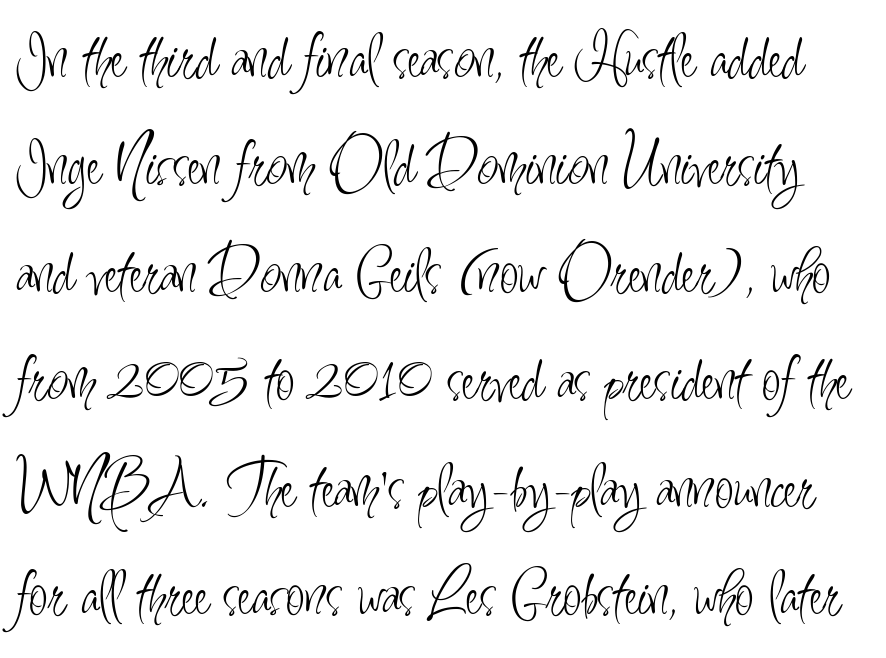
The image shows 68 px light, condensed sans-serif type; set normal line spacing (1.58x), normal letter spacing, not underlined; low stroke contrast and a small x-height.
